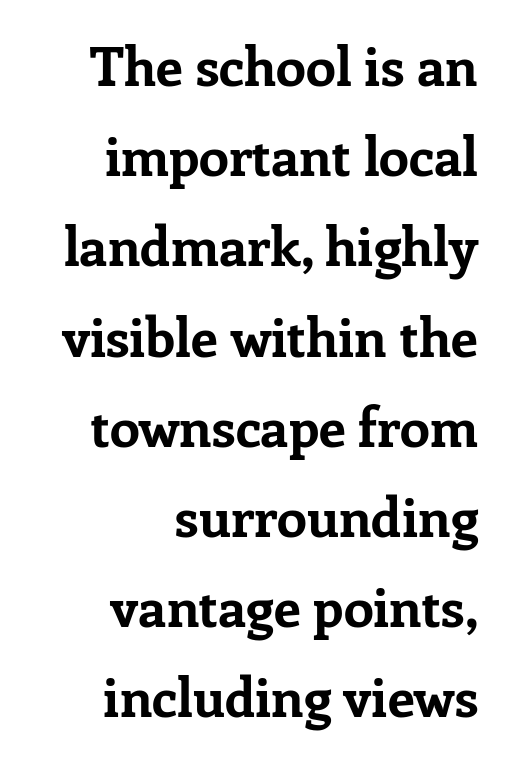
Q: Is the text bold? A: Yes.
Q: Is the text italic (slanted)? A: No, it is upright.
Q: Is the typeface a serif or a sans-serif typeface? A: Serif.
Q: Is the text underlined? A: No.
Q: How is the paragraph aligned? A: Right-aligned.
Q: Is the spacing between letters normal or unusually wide? A: Normal.
Q: Is the spacing between lines tight, normal or loose? A: Normal.
Q: Width (condensed, normal, or wide)? A: Normal.
Q: Stroke contrast? A: Low.
Q: x-height? A: Medium.
Q: Monospaced? A: No.
